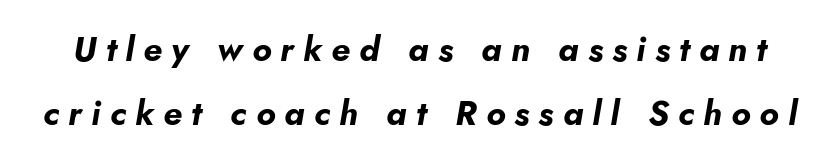
The image shows 34 px bold type, italic (leaning right); set line spacing 1.88x, unusually wide letter spacing (+0.27 em), not underlined; low stroke contrast and a small x-height.
